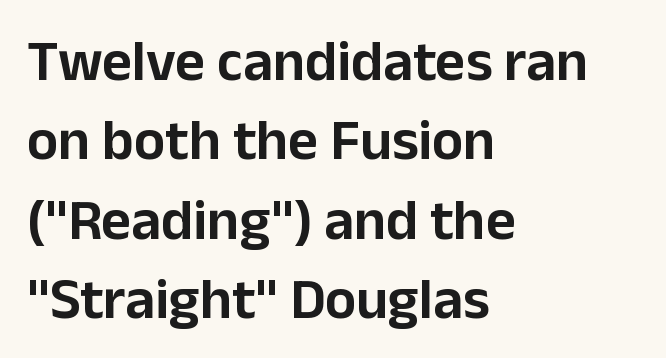
Q: Is the text italic (slanted)? A: No, it is upright.
Q: Is the typeface a serif or a sans-serif typeface? A: Sans-serif.
Q: Is the text underlined? A: No.
Q: How is the paragraph aligned? A: Left-aligned.
Q: Is the spacing between letters normal or unusually wide? A: Normal.
Q: Is the spacing between lines tight, normal or loose? A: Normal.
Q: Width (condensed, normal, or wide)? A: Normal.
Q: Stroke contrast? A: Low.
Q: x-height? A: Medium.
Q: Monospaced? A: No.
